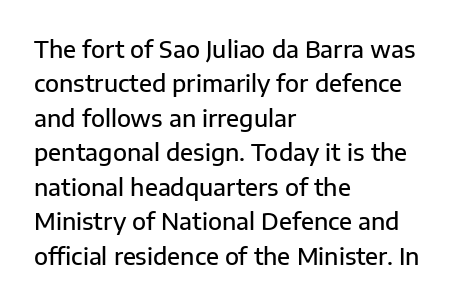
The sample has been set in demibold, a notch under bold. Students, observe: this is what conventionally led text looks like. All the whitespace from short lines collects on the right. Descenders are the only things crossing below the line.
